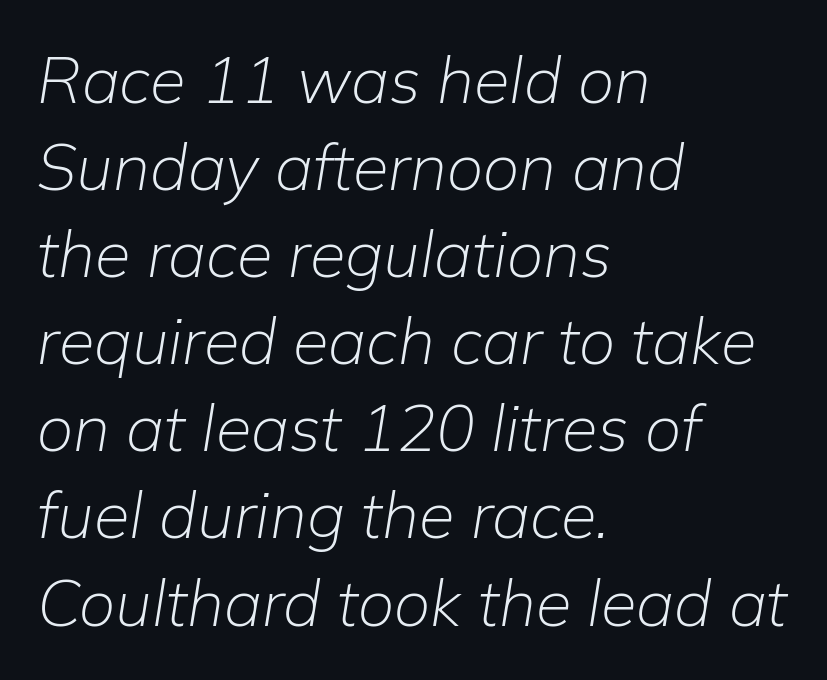
Q: Is the text bold? A: No.
Q: Is the text italic (slanted)? A: Yes, it leans right by about 9 degrees.
Q: Is the text underlined? A: No.
Q: How is the paragraph aligned? A: Left-aligned.
Q: Is the spacing between letters normal or unusually wide? A: Normal.
Q: Is the spacing between lines tight, normal or loose? A: Normal.
Q: Width (condensed, normal, or wide)? A: Normal.
Q: Stroke contrast? A: Low.
Q: x-height? A: Medium.
Q: Monospaced? A: No.
